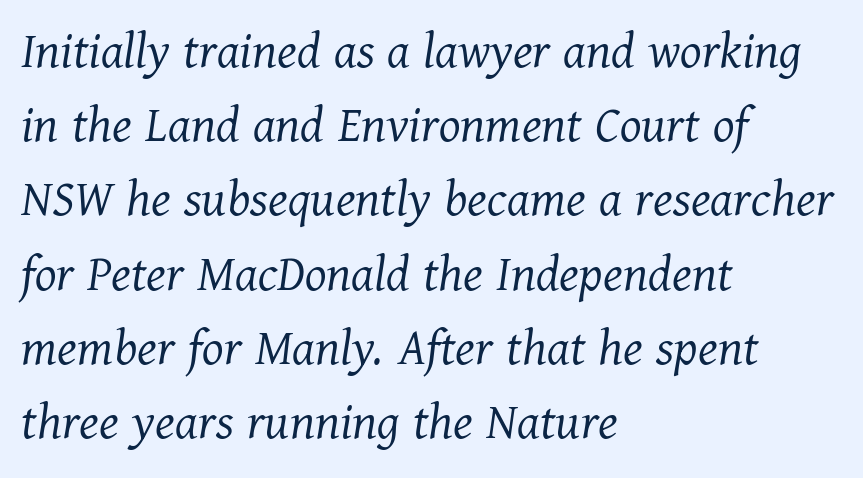
{"serif": "yes", "italic": "yes", "lean": "right", "slant_degrees": 11, "bold": "no", "weight": "light", "width": "normal", "stroke_contrast": "medium", "x_height": "medium", "monospaced": "no", "underline": "no", "align": "left", "line_spacing": "normal", "line_spacing_ratio": 1.35, "letter_spacing": "normal", "letter_spacing_em": 0.0, "glyph_px": 55}
